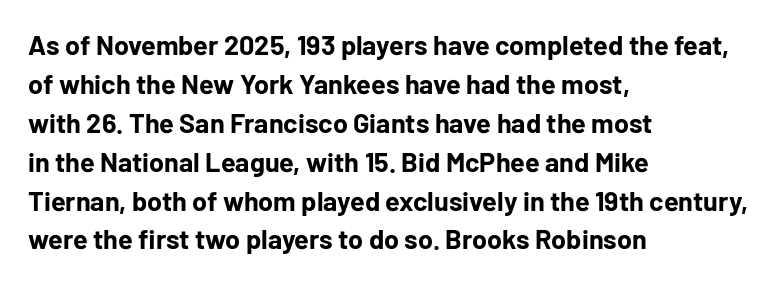
Line starts are locked; line ends wander. On the weight axis this lands at bold, roughly 700. Italic: no, the glyphs are upright roman. Glance below the letters and you will spot only blank space.
